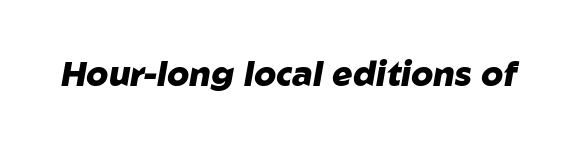
The image shows 34 px heavy type, italic (leaning right); set normal letter spacing, not underlined; low stroke contrast and a medium x-height.
